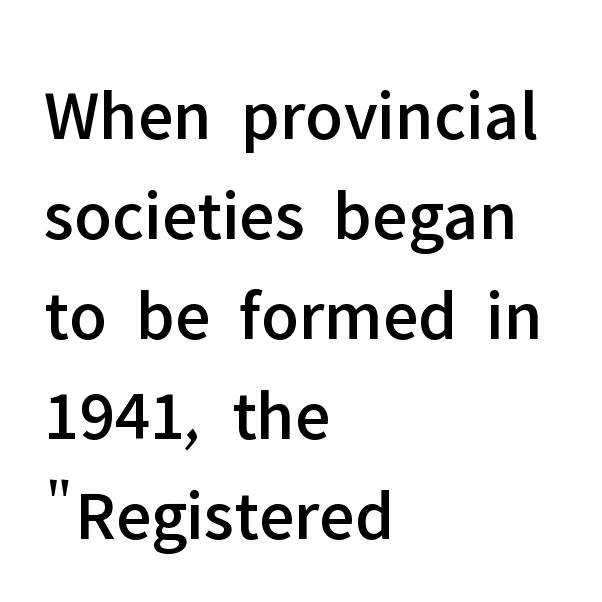
The image shows 72 px sans-serif type, upright; set left-aligned, normal line spacing (1.39x), normal letter spacing, not underlined; low stroke contrast and a medium x-height.
